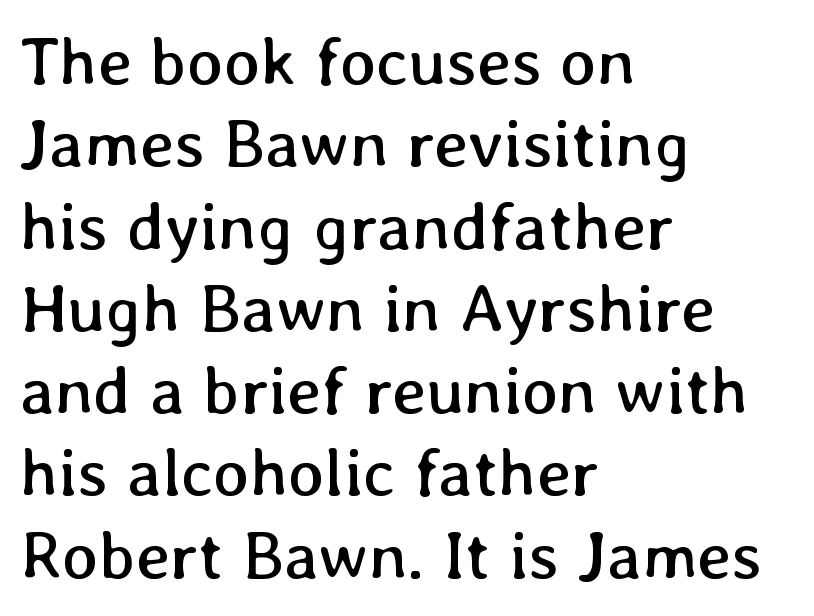
A quiet, ordinary-to-light weight characterises the typeface. Lines of text with bare space underneath. Is the letter spacing exaggerated? No — it looks like the ordinary default. Proportional: the letters do not fall into vertical columns.
